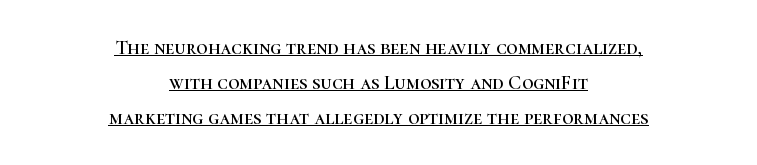
Q: Is the text italic (slanted)? A: No, it is upright.
Q: Is the text underlined? A: Yes.
Q: How is the paragraph aligned? A: Centered.
Q: Is the spacing between letters normal or unusually wide? A: Normal.
